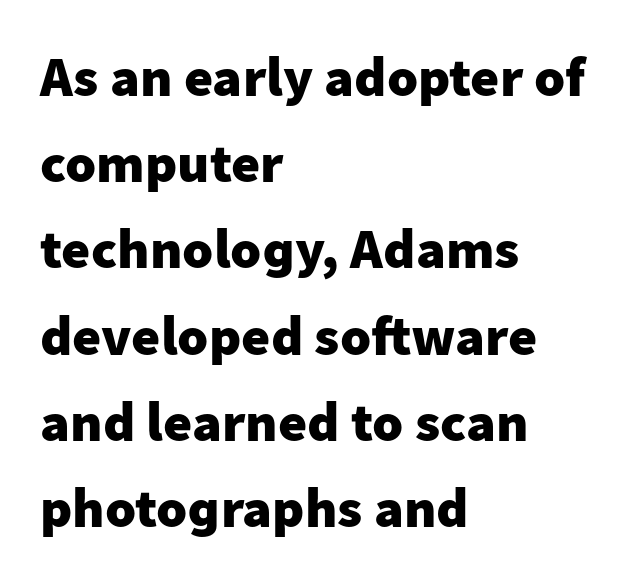
Designer's note — italics off, roman on. The letters advance in unequal steps, a hallmark of proportional type. Here the glyphs are tracked normally, forming tight word shapes. Caption: bold face, heavy strokes.
